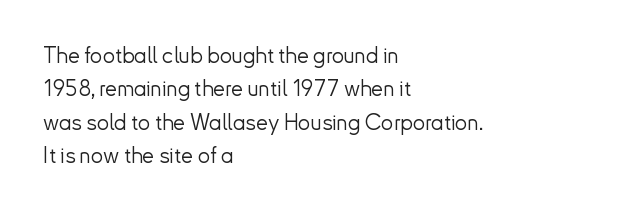
Summary of vertical rhythm: regular, with standard interline spacing. No extra ink here — the face is not bold. Quick note: not italic, upright. Horizontal alignment here is leftward, the default for most running prose.
